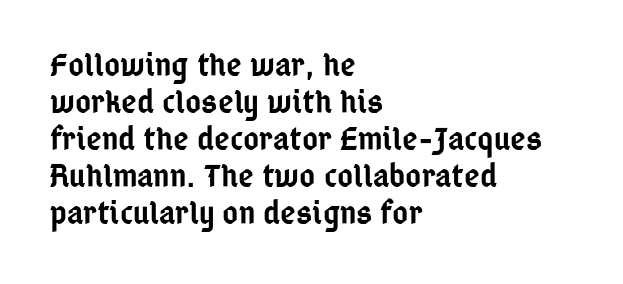
The image shows 34 px semibold, condensed sans-serif type, upright; set left-aligned, tight line spacing (1.09x), normal letter spacing, not underlined; low stroke contrast and a medium x-height.
